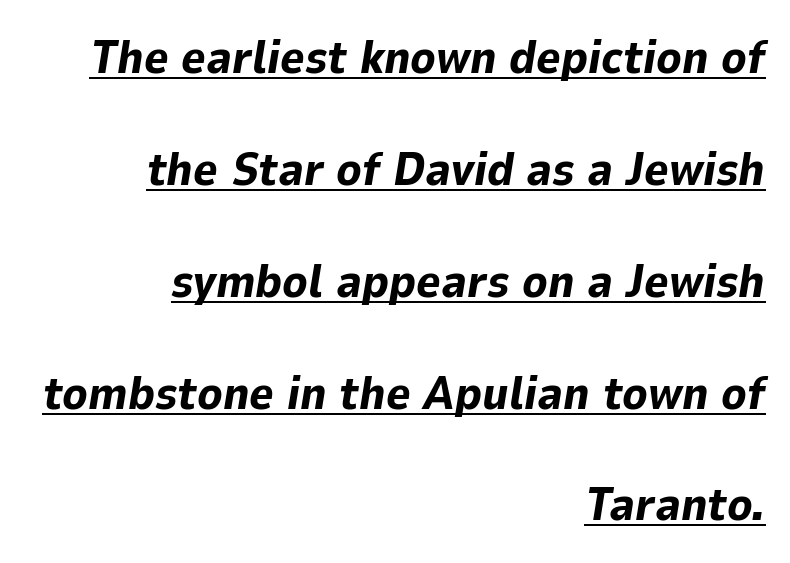
Q: Is the text bold? A: Yes.
Q: Is the text italic (slanted)? A: Yes, it leans right by about 9 degrees.
Q: Is the text underlined? A: Yes.
Q: How is the paragraph aligned? A: Right-aligned.
Q: Is the spacing between letters normal or unusually wide? A: Normal.
Q: Is the spacing between lines tight, normal or loose? A: Loose.
Q: Width (condensed, normal, or wide)? A: Normal.
Q: Stroke contrast? A: Low.
Q: x-height? A: Medium.
Q: Monospaced? A: No.
